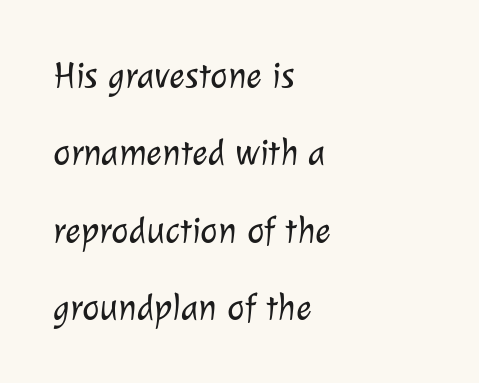
{"serif": "no", "bold": "no", "weight": "light", "width": "normal", "stroke_contrast": "low", "x_height": "medium", "monospaced": "no", "underline": "no", "align": "left", "line_spacing": "loose", "line_spacing_ratio": 2.09, "letter_spacing": "normal", "letter_spacing_em": 0.0, "glyph_px": 37}
